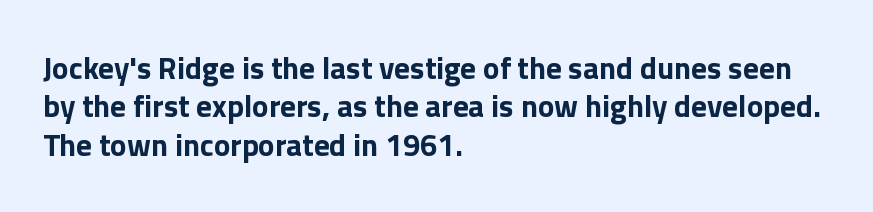
The image shows 31 px bold sans-serif type, upright; set left-aligned, line spacing 1.24x, normal letter spacing, not underlined; a medium x-height.
